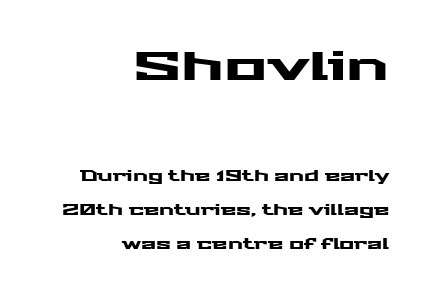
The image shows 40 px wide sans-serif type, upright; set right-aligned, loose line spacing (2.41x), normal letter spacing, not underlined; the first (top) block is 2.86x larger; medium stroke contrast and a medium x-height.
